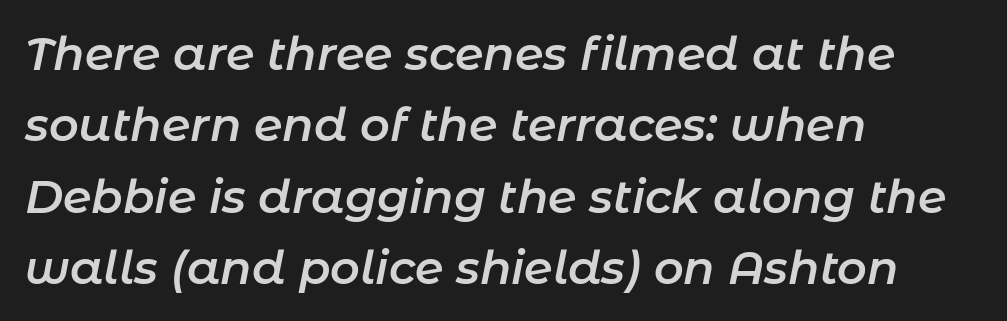
You could not count columns in this text — the font is proportionally spaced. The designer left line spacing at the default. These lines stack with their left ends in a neat column. Default kerning and tracking; the words read as compact shapes.
